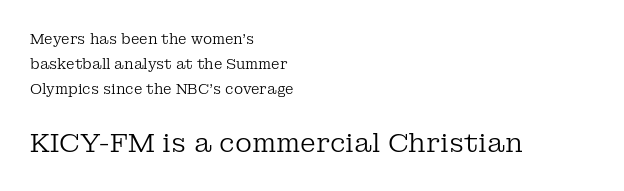
The image shows 26 px text type, upright; set left-aligned, line spacing 1.8x, normal letter spacing, not underlined; the second (bottom) block is 1.86x larger.
